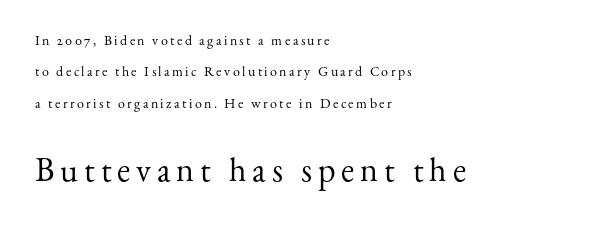
The image shows 34 px regular-weight serif type, upright; set left-aligned, loose line spacing (2.24x), not underlined; the second (bottom) block is 2.43x larger; medium stroke contrast and a small x-height.
